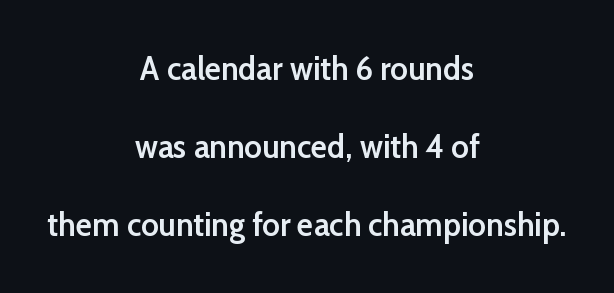
{"serif": "no", "italic": "no", "bold": "semi", "weight": "semibold", "width": "normal", "stroke_contrast": "low", "x_height": "medium", "monospaced": "no", "underline": "no", "align": "center", "line_spacing": "loose", "line_spacing_ratio": 2.3, "letter_spacing": "normal", "letter_spacing_em": 0.0, "glyph_px": 34}
